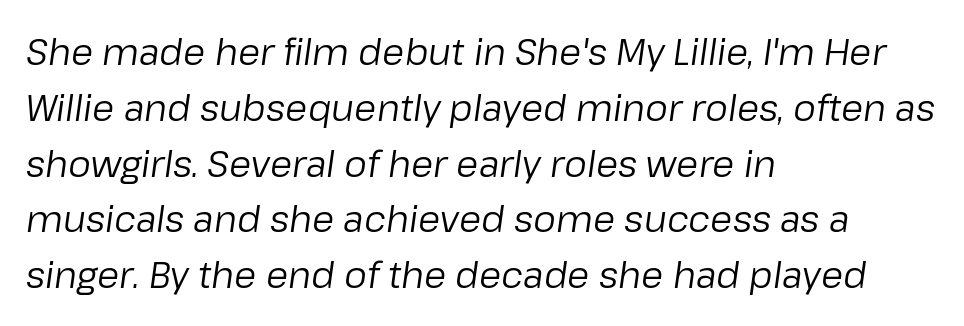
The typography opts for an oblique posture over an upright one. The lines sit at an ordinary, default distance from one another. Inter-character spacing is left at the font's built-in metrics. The rendering uses natural spacing where letterforms have individual widths. The face looks like a standard text weight, possibly lighter. The paragraph shown leans on its left margin.
